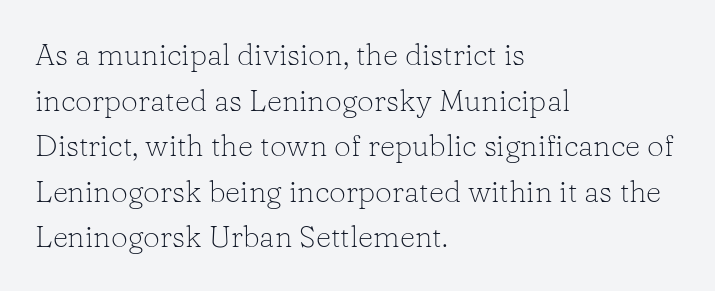
Q: Is the text bold? A: No.
Q: Is the text italic (slanted)? A: No, it is upright.
Q: Is the typeface a serif or a sans-serif typeface? A: Serif.
Q: Is the text underlined? A: No.
Q: How is the paragraph aligned? A: Left-aligned.
Q: Is the spacing between letters normal or unusually wide? A: Normal.
Q: Is the spacing between lines tight, normal or loose? A: Normal.
Q: Width (condensed, normal, or wide)? A: Normal.
Q: Stroke contrast? A: Low.
Q: x-height? A: Medium.
Q: Monospaced? A: No.
